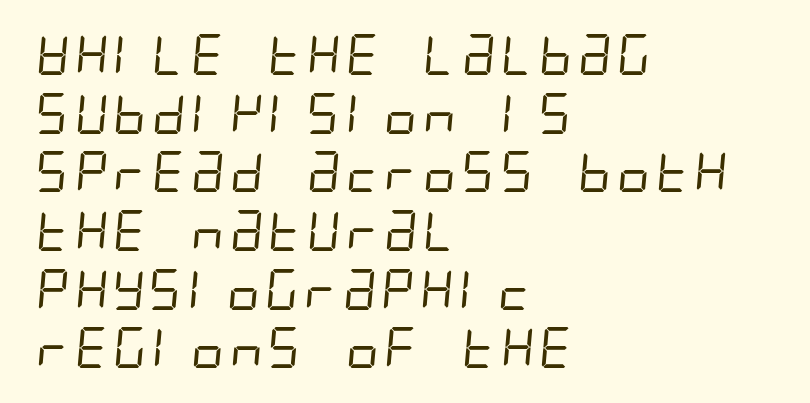
Q: Is the text bold? A: No.
Q: Is the typeface a serif or a sans-serif typeface? A: Sans-serif.
Q: Is the text underlined? A: No.
Q: How is the paragraph aligned? A: Left-aligned.
Q: Is the spacing between letters normal or unusually wide? A: Normal.
Q: Is the spacing between lines tight, normal or loose? A: Normal.
Q: Width (condensed, normal, or wide)? A: Condensed.
Q: Stroke contrast? A: Low.
Q: x-height? A: Large.
